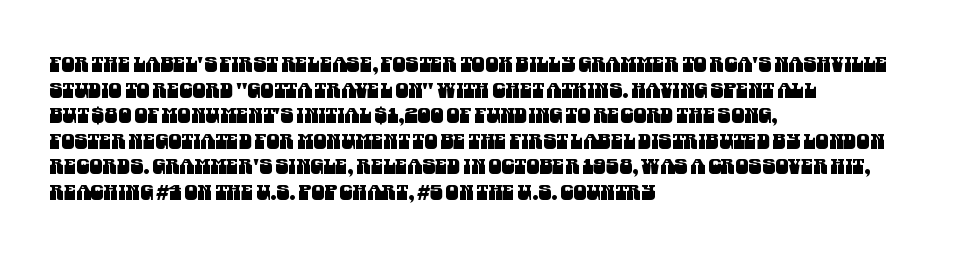
Q: Is the text underlined? A: No.
Q: How is the paragraph aligned? A: Left-aligned.
Q: Is the spacing between letters normal or unusually wide? A: Normal.
